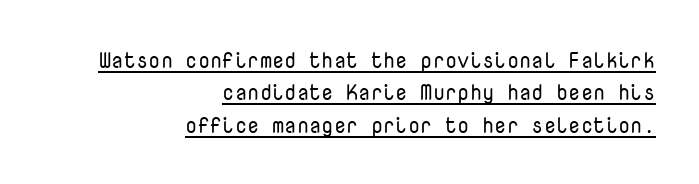
{"italic": "no", "bold": "no", "underline": "yes", "align": "right", "line_spacing": "normal", "line_spacing_ratio": 1.47, "letter_spacing": "normal", "letter_spacing_em": 0.0, "glyph_px": 22}
